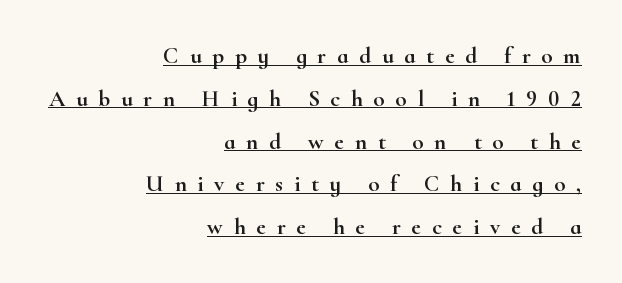
Q: Is the text italic (slanted)? A: No, it is upright.
Q: Is the text underlined? A: Yes.
Q: How is the paragraph aligned? A: Right-aligned.
Q: Is the spacing between letters normal or unusually wide? A: Unusually wide.
